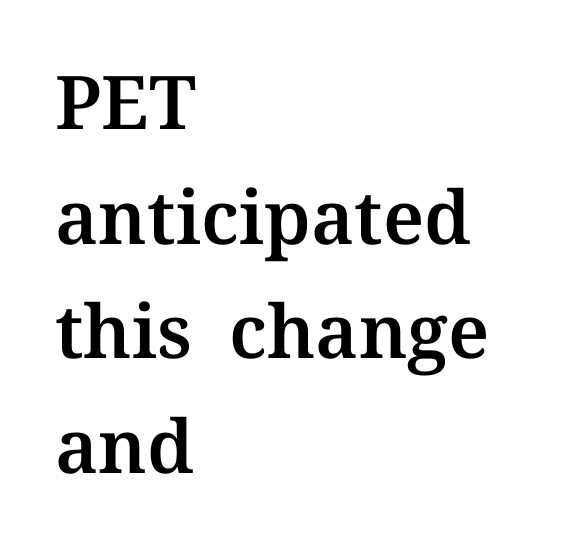
{"serif": "yes", "italic": "no", "width": "normal", "stroke_contrast": "medium", "x_height": "medium", "monospaced": "no", "underline": "no", "align": "left", "line_spacing": "normal", "line_spacing_ratio": 1.55, "letter_spacing": "normal", "letter_spacing_em": 0.0, "glyph_px": 74}
